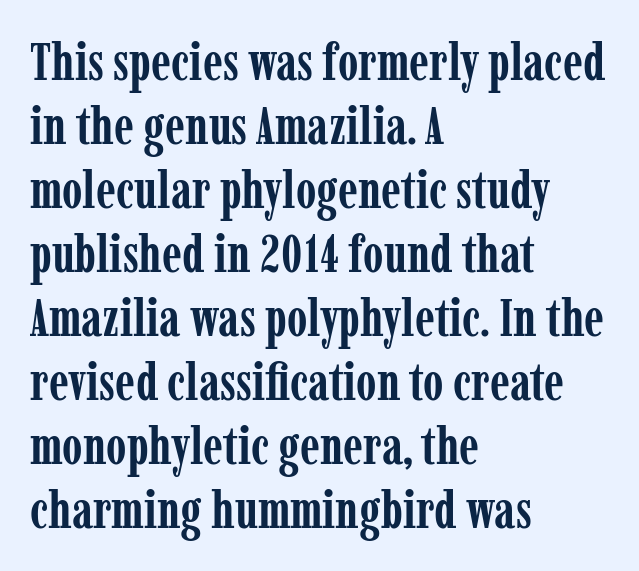
{"serif": "yes", "italic": "no", "bold": "yes", "weight": "semibold", "width": "condensed", "stroke_contrast": "low", "x_height": "medium", "monospaced": "no", "underline": "no", "align": "left", "line_spacing_ratio": 1.23, "letter_spacing": "normal", "letter_spacing_em": 0.0, "glyph_px": 52}
